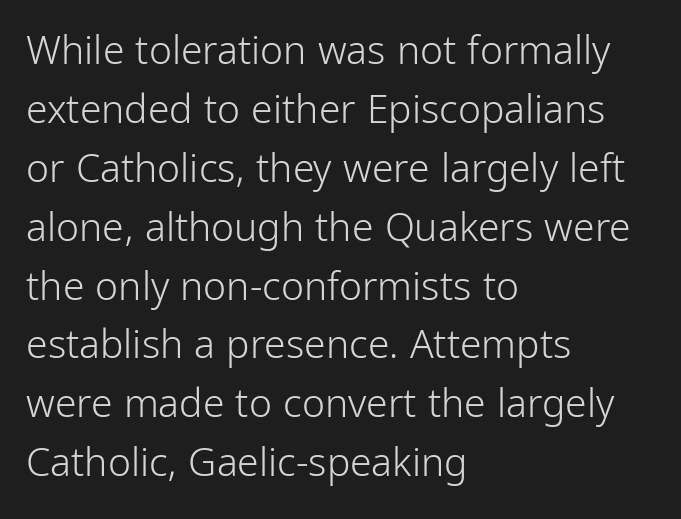
The image shows 39 px light, condensed sans-serif type, upright; set left-aligned, normal line spacing (1.51x), normal letter spacing, not underlined; low stroke contrast and a medium x-height.
